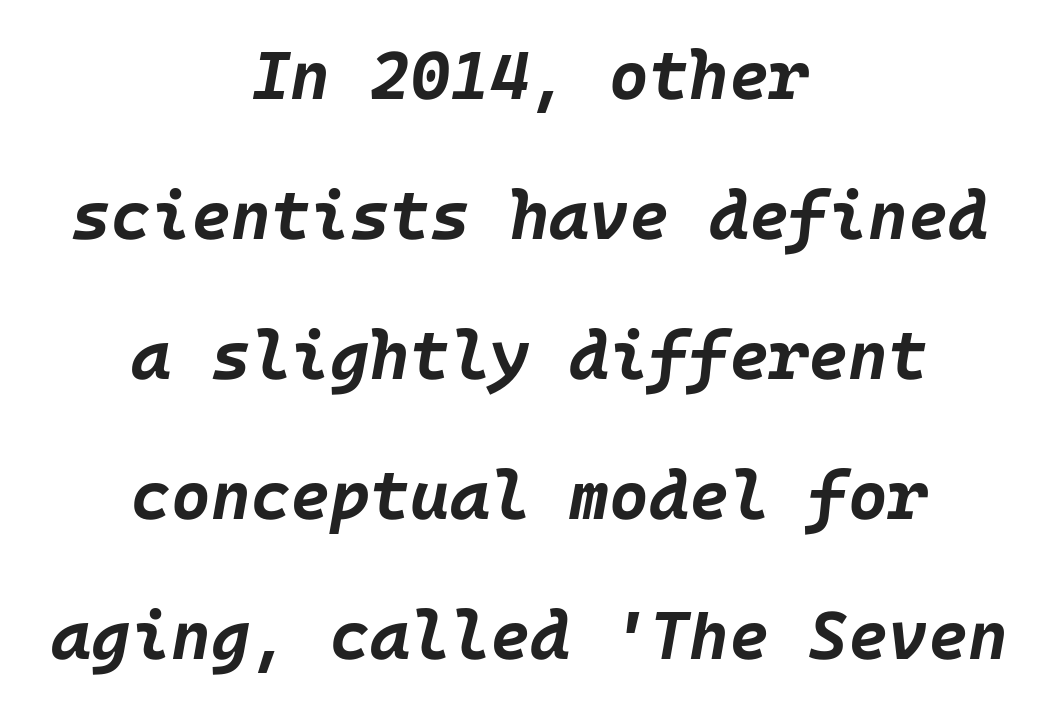
{"italic": "yes", "lean": "right", "slant_degrees": 10, "bold": "yes", "weight": "bold", "width": "normal", "stroke_contrast": "low", "x_height": "large", "underline": "no", "align": "center", "line_spacing": "loose", "line_spacing_ratio": 2.06, "letter_spacing": "normal", "letter_spacing_em": 0.0, "glyph_px": 68}
